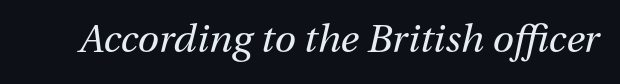
Q: Is the text bold? A: No.
Q: Is the text italic (slanted)? A: Yes, it leans right by about 13 degrees.
Q: Is the text underlined? A: No.
Q: Is the spacing between letters normal or unusually wide? A: Normal.
Q: Width (condensed, normal, or wide)? A: Normal.
Q: Stroke contrast? A: Medium.
Q: x-height? A: Medium.
Q: Monospaced? A: No.
